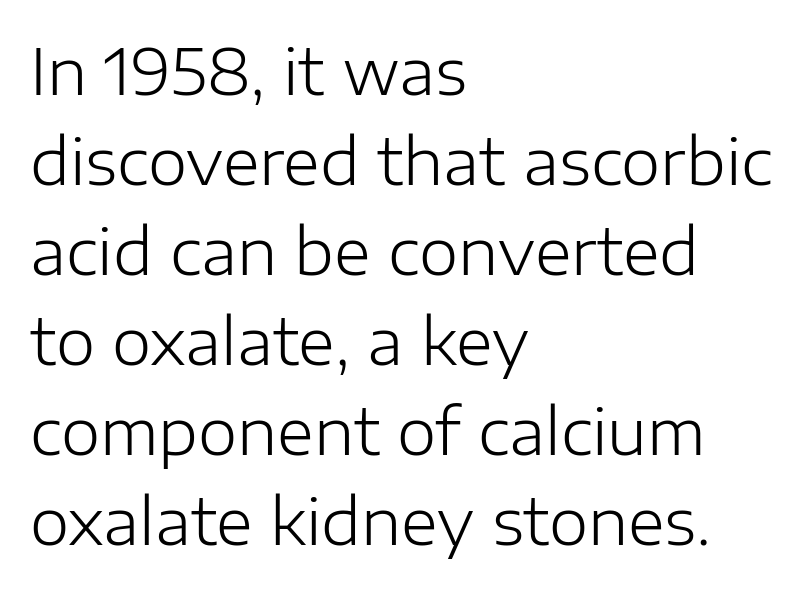
{"serif": "no", "italic": "no", "bold": "no", "weight": "light", "width": "normal", "stroke_contrast": "low", "x_height": "medium", "monospaced": "no", "underline": "no", "align": "left", "line_spacing": "normal", "line_spacing_ratio": 1.43, "letter_spacing": "normal", "letter_spacing_em": 0.0, "glyph_px": 63}
